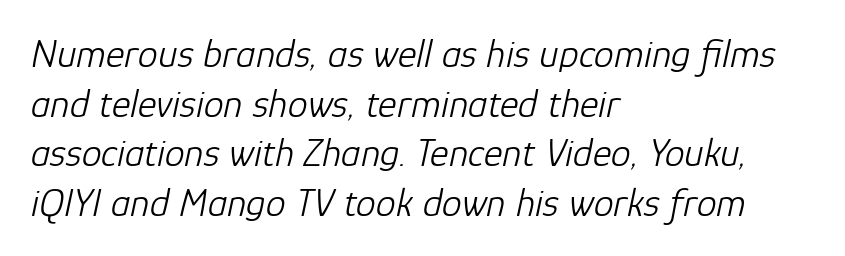
Q: Is the text bold? A: No.
Q: Is the text italic (slanted)? A: Yes, it leans right by about 12 degrees.
Q: Is the text underlined? A: No.
Q: How is the paragraph aligned? A: Left-aligned.
Q: Is the spacing between letters normal or unusually wide? A: Normal.
Q: Width (condensed, normal, or wide)? A: Normal.
Q: Stroke contrast? A: Low.
Q: x-height? A: Medium.
Q: Monospaced? A: No.
